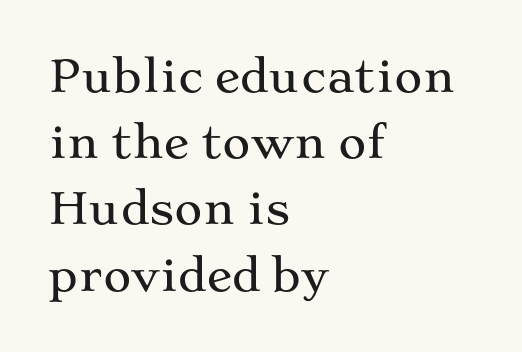
The image shows 43 px wide serif type, upright; set left-aligned, normal line spacing (1.54x), normal letter spacing, not underlined; medium stroke contrast and a medium x-height.
